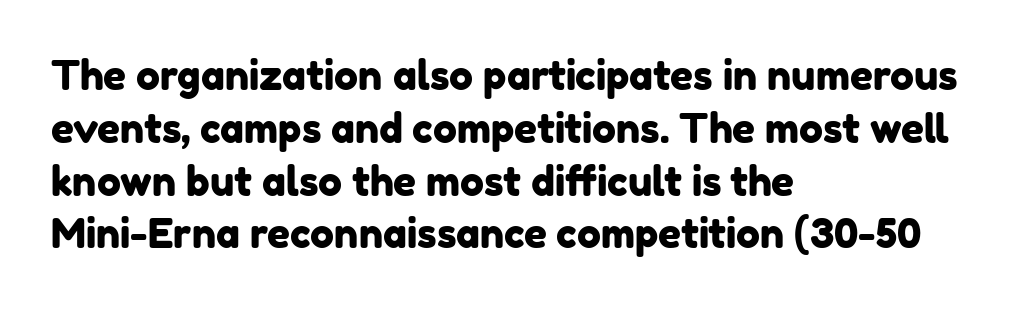
{"serif": "no", "width": "normal", "stroke_contrast": "low", "x_height": "medium", "monospaced": "no", "underline": "no", "align": "left", "line_spacing": "normal", "line_spacing_ratio": 1.32, "letter_spacing": "normal", "letter_spacing_em": 0.0, "glyph_px": 40}
